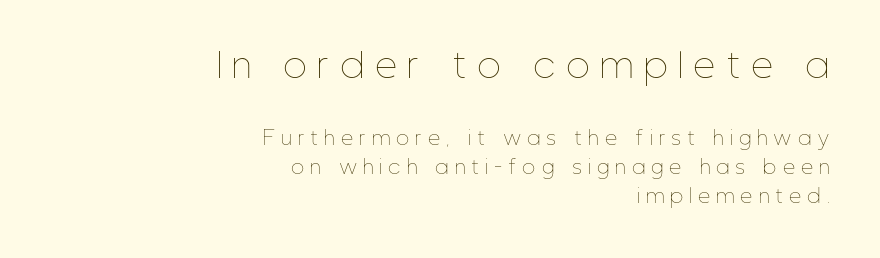
Q: Is the text bold? A: No.
Q: Is the text italic (slanted)? A: No, it is upright.
Q: Is the text underlined? A: No.
Q: How is the paragraph aligned? A: Right-aligned.
Q: Is the spacing between letters normal or unusually wide? A: Unusually wide.
Q: Is the spacing between lines tight, normal or loose? A: Normal.
Q: Which block of text is set in a larger size, the first (top) or the second (bottom)? A: The first (top) one.
Q: Width (condensed, normal, or wide)? A: Condensed.
Q: Stroke contrast? A: Low.
Q: x-height? A: Medium.
Q: Monospaced? A: No.
